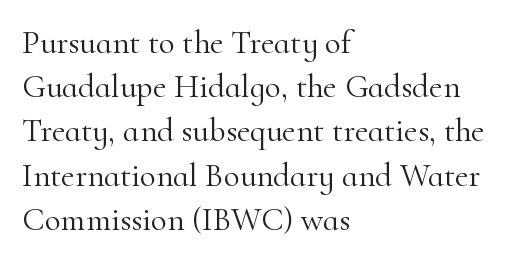
The image shows 33 px light serif type, upright; set left-aligned, normal line spacing (1.34x), normal letter spacing, not underlined; high stroke contrast and a small x-height.
